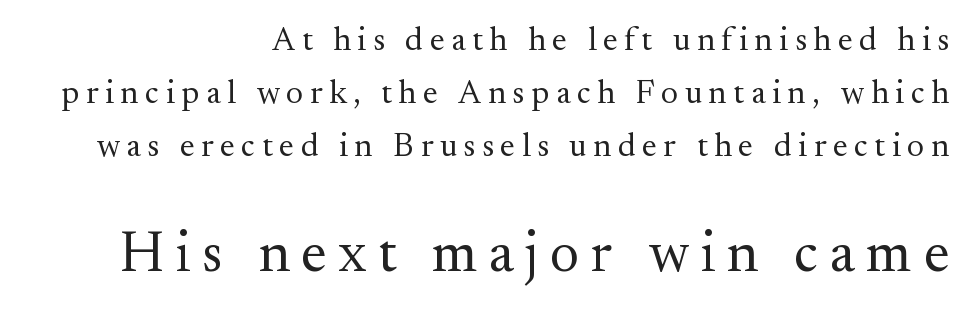
The image shows 57 px regular-weight serif type, upright; set right-aligned, normal line spacing (1.6x), unusually wide letter spacing (+0.2 em), not underlined; the second (bottom) block is 1.73x larger; medium stroke contrast and a small x-height.
